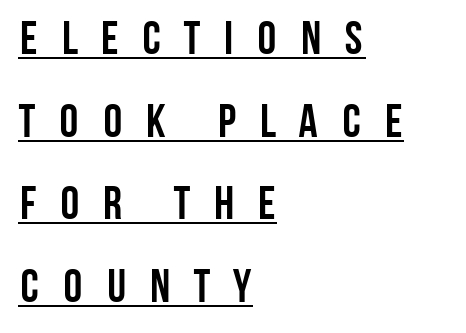
Each glyph is drawn with heavy, bold strokes. The letters advance in unequal steps, a hallmark of proportional type. Grotesque or geometric, the face here clearly has no serifs. Short note: letters widely spaced. Beneath each row of characters lies a ruled line.
